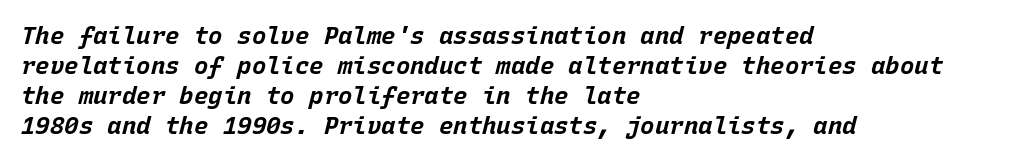
{"italic": "yes", "lean": "right", "slant_degrees": 15, "bold": "yes", "underline": "no", "align": "left", "line_spacing": "normal", "line_spacing_ratio": 1.25, "letter_spacing": "normal", "letter_spacing_em": 0.0, "glyph_px": 24}
